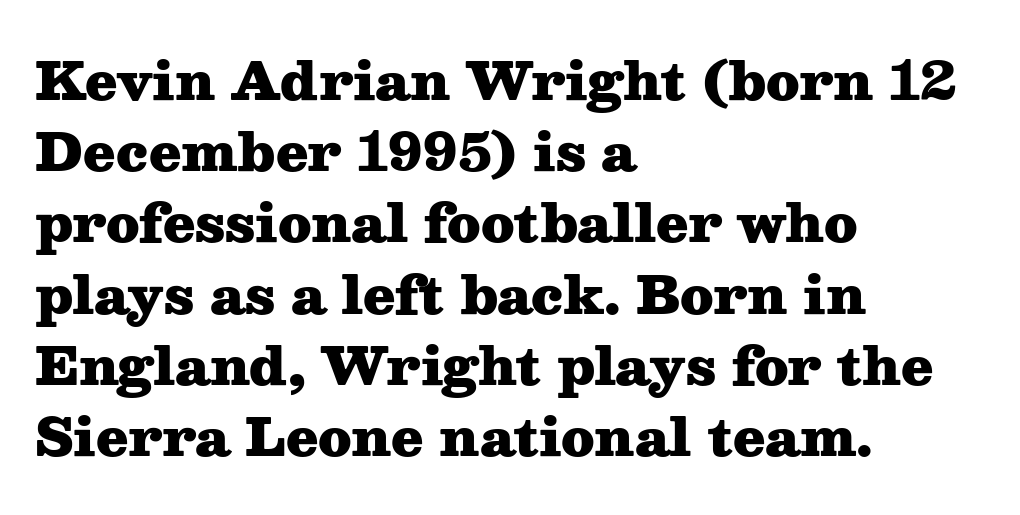
{"serif": "yes", "italic": "no", "bold": "yes", "weight": "heavy", "width": "wide", "stroke_contrast": "medium", "x_height": "medium", "monospaced": "no", "underline": "no", "align": "left", "line_spacing": "normal", "line_spacing_ratio": 1.37, "letter_spacing": "normal", "letter_spacing_em": 0.0, "glyph_px": 52}
